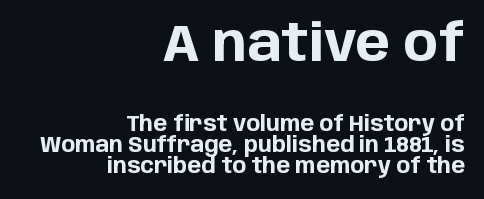
Q: Is the text bold? A: Yes.
Q: Is the text italic (slanted)? A: No, it is upright.
Q: Is the typeface a serif or a sans-serif typeface? A: Sans-serif.
Q: Is the text underlined? A: No.
Q: How is the paragraph aligned? A: Right-aligned.
Q: Is the spacing between letters normal or unusually wide? A: Normal.
Q: Is the spacing between lines tight, normal or loose? A: Tight.
Q: Which block of text is set in a larger size, the first (top) or the second (bottom)? A: The first (top) one.
Q: Width (condensed, normal, or wide)? A: Normal.
Q: Stroke contrast? A: Low.
Q: x-height? A: Large.
Q: Monospaced? A: No.
